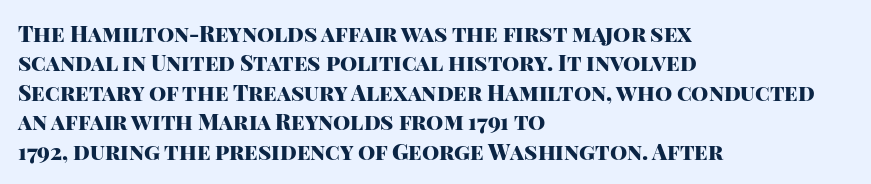
{"italic": "no", "bold": "yes", "underline": "no", "align": "left", "line_spacing": "normal", "line_spacing_ratio": 1.34, "letter_spacing": "normal", "letter_spacing_em": 0.0, "glyph_px": 22}
